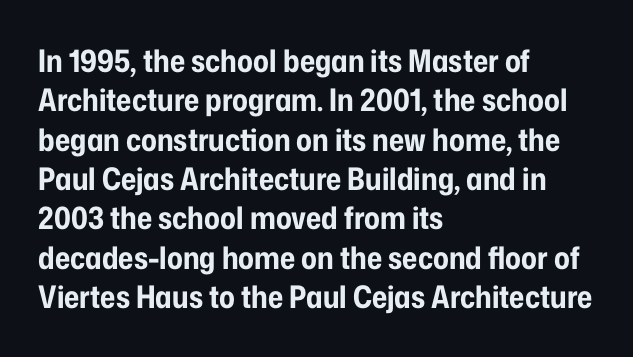
The image shows 31 px bold, condensed sans-serif type, upright; set left-aligned, normal line spacing (1.27x), normal letter spacing, not underlined; low stroke contrast and a medium x-height.
